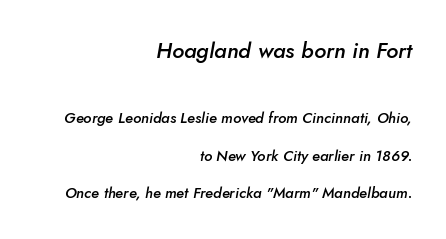
{"italic": "yes", "lean": "right", "slant_degrees": 10, "bold": "semi", "underline": "no", "align": "right", "line_spacing": "loose", "line_spacing_ratio": 2.49, "letter_spacing": "normal", "letter_spacing_em": 0.0, "larger_block": "first", "size_ratio": 1.47, "glyph_px": 22}
